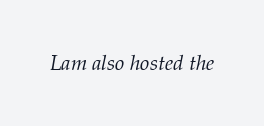
Each word holds together tightly as a unit, with standard inter-letter gaps. Style check: oblique. Lines of text with bare space underneath. Heaviness? Minimal to ordinary, like unemphasized prose.
